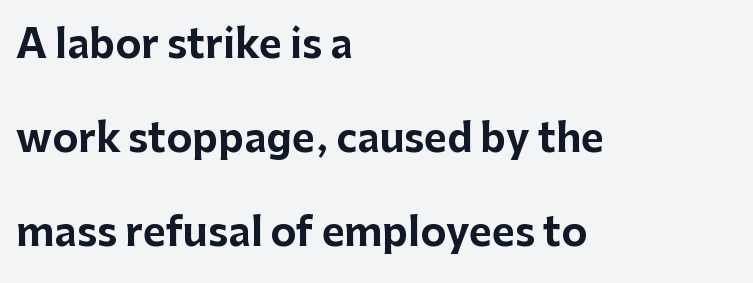
Q: Is the text bold? A: Yes.
Q: Is the text italic (slanted)? A: No, it is upright.
Q: Is the typeface a serif or a sans-serif typeface? A: Sans-serif.
Q: Is the text underlined? A: No.
Q: How is the paragraph aligned? A: Left-aligned.
Q: Is the spacing between letters normal or unusually wide? A: Normal.
Q: Is the spacing between lines tight, normal or loose? A: Loose.
Q: Width (condensed, normal, or wide)? A: Normal.
Q: Stroke contrast? A: Low.
Q: x-height? A: Medium.
Q: Monospaced? A: No.
